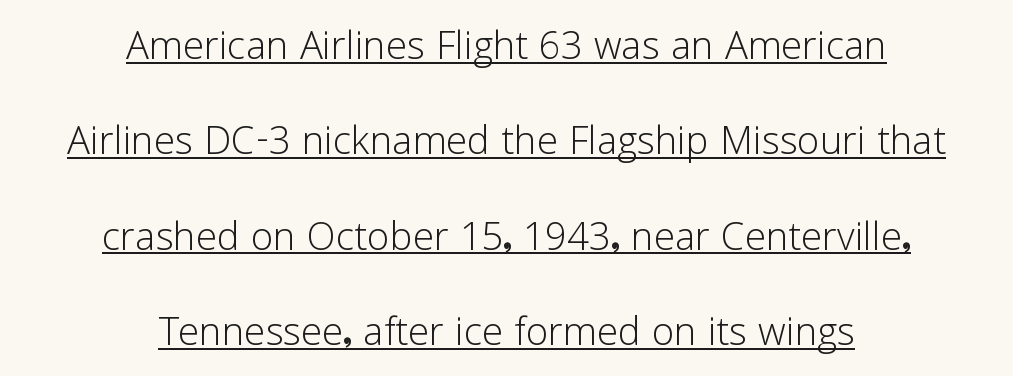
The typesetting does not lean heavy: it is not bold. Font category for this specimen: sans-serif. Is there any slant? The stems are plumb. Is this a fixed-width face? No — the glyphs have proportional, varying widths.
